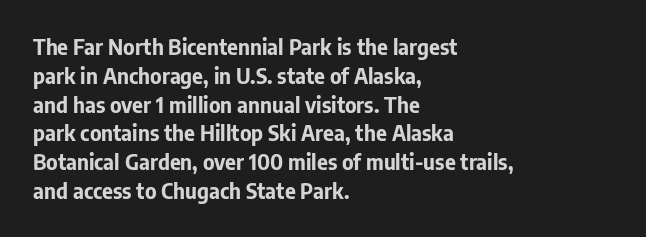
Leftover space on each line is placed entirely after the last word. The baseline area is clear. Tracking value appears to be zero — textbook default spacing. Is the type bold? Yes — the strokes are clearly thick and heavy.
